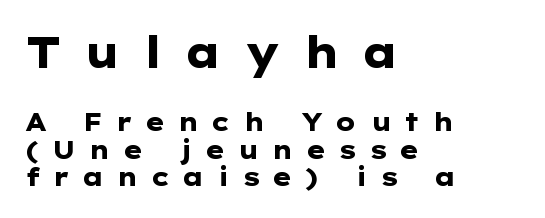
Whoever set this made the first block the dominant, larger element. The rendering uses a bold face; every stroke is thick and dark. Line starts are locked; line ends wander. Examine the stroke ends and you'll find no serifs. Has an underline been added? It has not.
